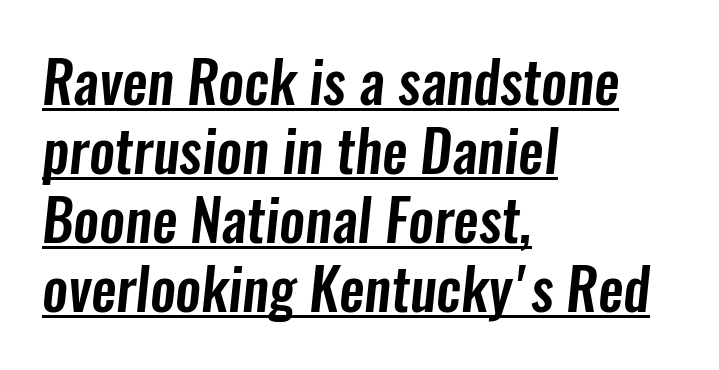
Q: Is the typeface a serif or a sans-serif typeface? A: Sans-serif.
Q: Is the text underlined? A: Yes.
Q: How is the paragraph aligned? A: Left-aligned.
Q: Is the spacing between letters normal or unusually wide? A: Normal.
Q: Width (condensed, normal, or wide)? A: Condensed.
Q: Stroke contrast? A: Low.
Q: x-height? A: Medium.
Q: Monospaced? A: No.
